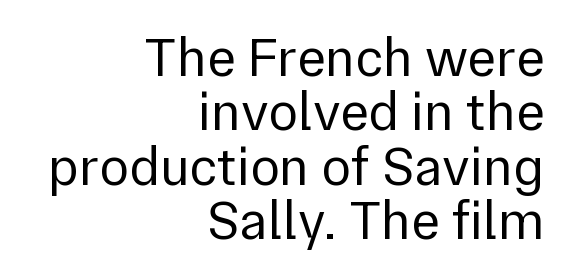
The image shows 55 px regular-weight sans-serif type, upright; set right-aligned, tight line spacing (0.99x), normal letter spacing, not underlined; low stroke contrast and a medium x-height.
